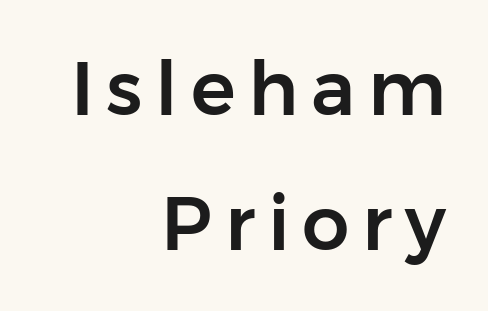
Proportional: the letters do not fall into vertical columns. A typesetter would label this face a sans. The lettering holds an erect, upright posture throughout. Just letters on the line, the space beneath them empty.
